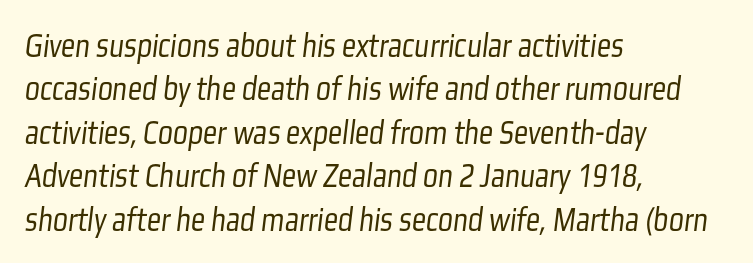
The area under the type is left untouched. The lines in this sample share a left origin and differ only in where they stop. The rendering uses natural spacing where letterforms have individual widths. Spacing between characters is what you'd get straight out of the box. Weight: in the light-to-regular range.
